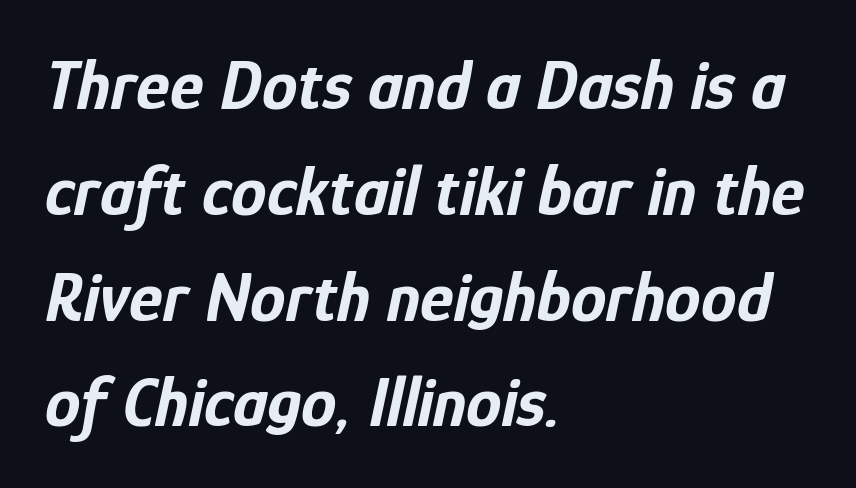
The image shows 71 px bold, condensed type, italic (leaning right); set left-aligned, normal line spacing (1.49x), normal letter spacing, not underlined; low stroke contrast and a medium x-height.
